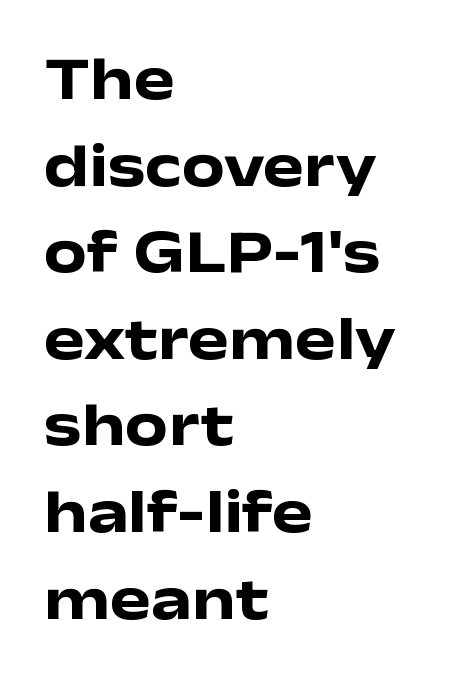
Nope, not italic — everything's standing straight. This rendering employs a face without finishing strokes, i.e., a sans-serif. These lines sit exactly where default settings would place them. Observe the ordinary spacing: letters are neighbours, not strangers. These lines are rendered in a variable-pitch font.
